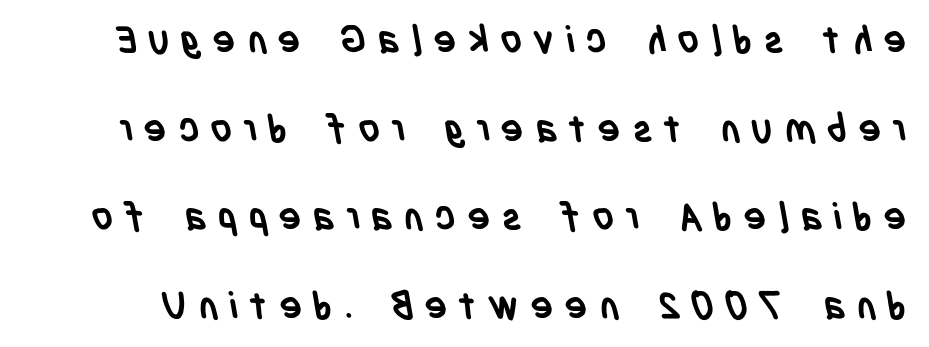
Descenders hang freely into open space. Weight check: bold — yes, fully. Characters follow at a spacing far wider than the type designer built in. A typesetter would call this proportional, since set widths differ per character. Is this a sans? Yes — the strokes have no serifs. Rows of type keep a wide berth in the vertical direction.
